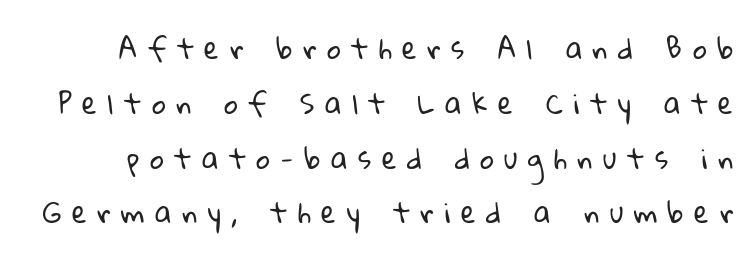
The tracking reads as deliberately expanded to a designer's eye. Regarding leading, the lines here are spaced well apart. Counters stay open thanks to moderate or lighter strokes. Quick note: underline off.
